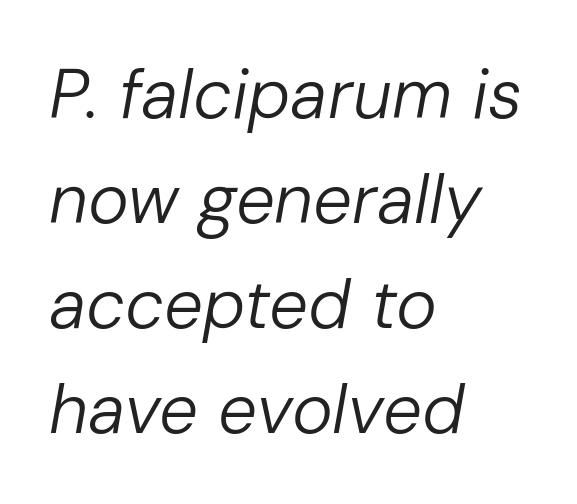
Q: Is the text bold? A: No.
Q: Is the text italic (slanted)? A: Yes, it leans right by about 10 degrees.
Q: Is the text underlined? A: No.
Q: How is the paragraph aligned? A: Left-aligned.
Q: Is the spacing between letters normal or unusually wide? A: Normal.
Q: Is the spacing between lines tight, normal or loose? A: Normal.
Q: Width (condensed, normal, or wide)? A: Normal.
Q: Stroke contrast? A: Low.
Q: x-height? A: Medium.
Q: Monospaced? A: No.
